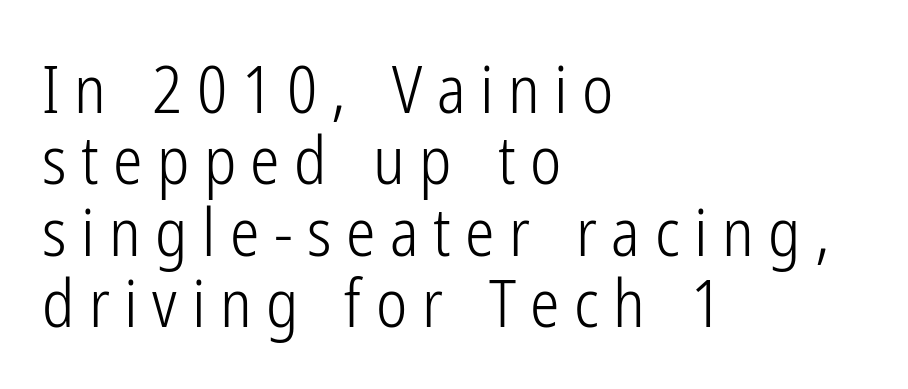
{"serif": "no", "italic": "no", "bold": "no", "weight": "light", "width": "condensed", "stroke_contrast": "low", "x_height": "medium", "monospaced": "no", "underline": "no", "align": "left", "line_spacing": "tight", "line_spacing_ratio": 1.08, "letter_spacing": "wide", "letter_spacing_em": 0.22, "glyph_px": 66}
